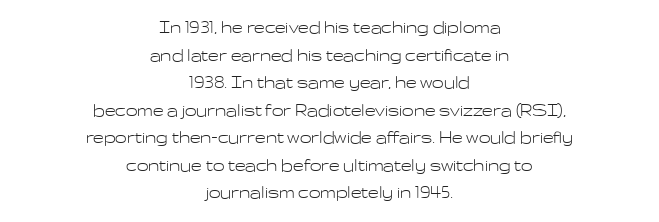
{"italic": "no", "bold": "no", "underline": "no", "align": "center", "line_spacing": "normal", "line_spacing_ratio": 1.31, "letter_spacing": "normal", "letter_spacing_em": 0.0, "glyph_px": 21}
